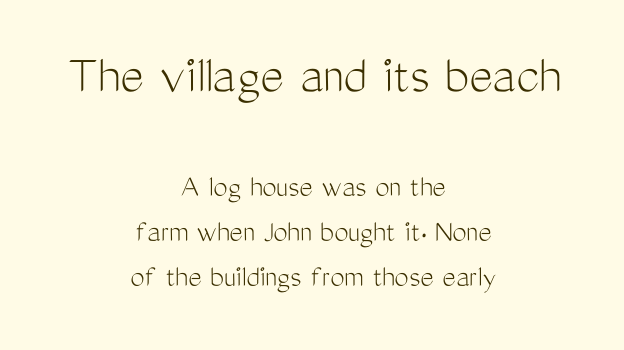
{"serif": "no", "italic": "no", "bold": "no", "weight": "light", "width": "condensed", "stroke_contrast": "medium", "x_height": "medium", "monospaced": "no", "underline": "no", "align": "center", "line_spacing": "normal", "line_spacing_ratio": 1.4, "letter_spacing": "normal", "letter_spacing_em": 0.0, "larger_block": "first", "size_ratio": 1.75, "glyph_px": 56}
